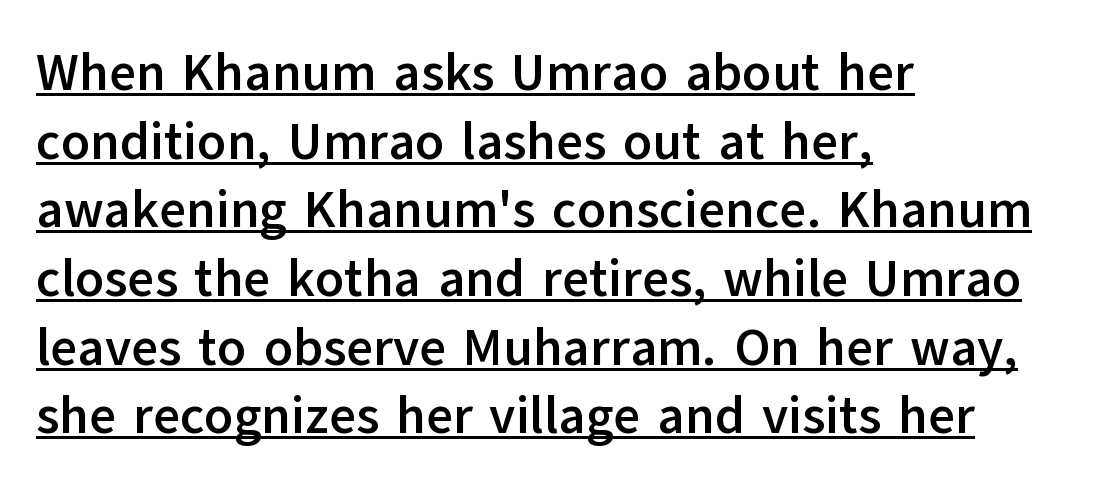
{"serif": "no", "italic": "no", "bold": "yes", "weight": "semibold", "width": "normal", "stroke_contrast": "low", "x_height": "medium", "monospaced": "no", "underline": "yes", "align": "left", "line_spacing": "normal", "line_spacing_ratio": 1.32, "letter_spacing": "normal", "letter_spacing_em": 0.0, "glyph_px": 52}
